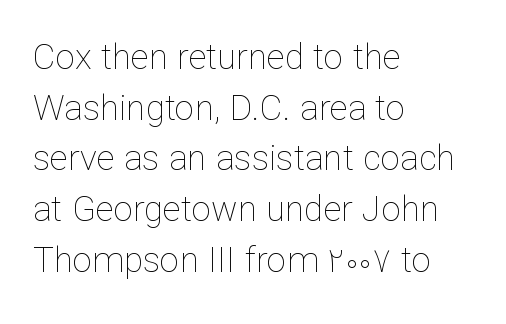
The image shows 35 px thin type, upright; set left-aligned, normal line spacing (1.45x), normal letter spacing, not underlined; low stroke contrast and a medium x-height.
